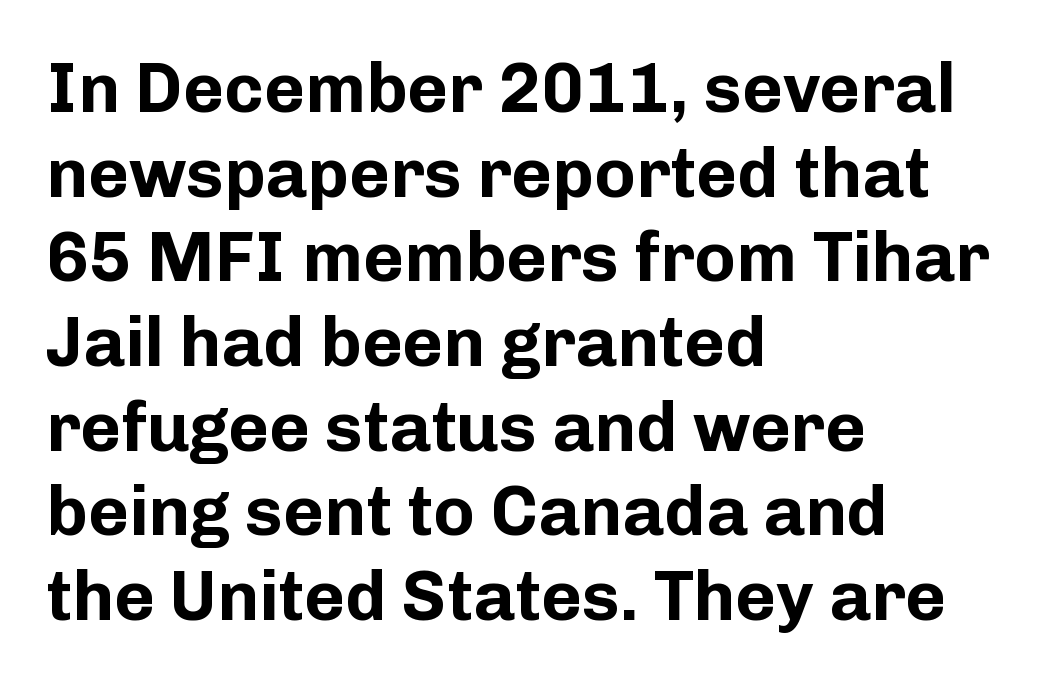
Every row of glyphs begins at an identical x-position on the left. Heavy-handed strokes throughout: this text is bold. Letters rest on an invisible, unmarked baseline. Each letter keeps its own natural width here, so spacing adapts to shape. The face used here is a sans, in the tradition of grotesques and geometrics. These lines were composed using upright roman letters.
